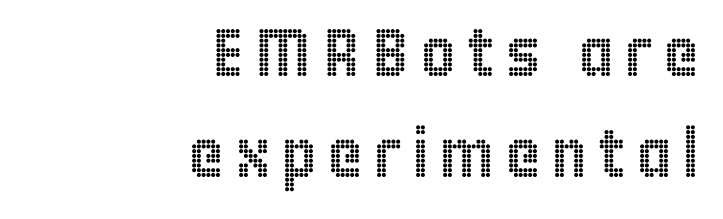
Q: Is the text italic (slanted)? A: No, it is upright.
Q: Is the text underlined? A: No.
Q: How is the paragraph aligned? A: Right-aligned.
Q: Is the spacing between lines tight, normal or loose? A: Normal.
Q: Width (condensed, normal, or wide)? A: Condensed.
Q: x-height? A: Large.
Q: Monospaced? A: No.
